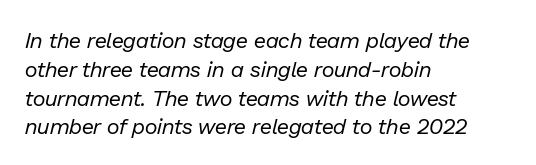
{"italic": "yes", "lean": "right", "slant_degrees": 13, "bold": "no", "underline": "no", "align": "left", "line_spacing": "normal", "line_spacing_ratio": 1.31, "letter_spacing": "normal", "letter_spacing_em": 0.0, "glyph_px": 22}
